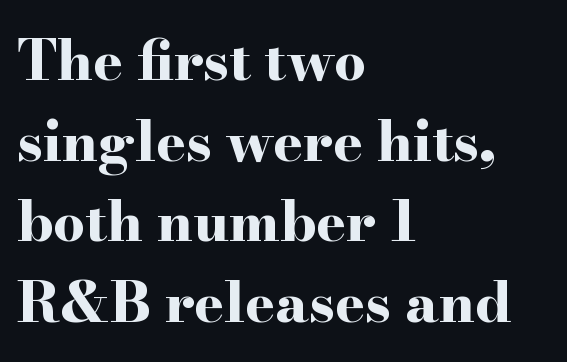
Q: Is the text bold? A: Yes.
Q: Is the text italic (slanted)? A: No, it is upright.
Q: Is the typeface a serif or a sans-serif typeface? A: Serif.
Q: Is the text underlined? A: No.
Q: How is the paragraph aligned? A: Left-aligned.
Q: Is the spacing between letters normal or unusually wide? A: Normal.
Q: Is the spacing between lines tight, normal or loose? A: Normal.
Q: Width (condensed, normal, or wide)? A: Wide.
Q: Stroke contrast? A: High.
Q: x-height? A: Small.
Q: Monospaced? A: No.
